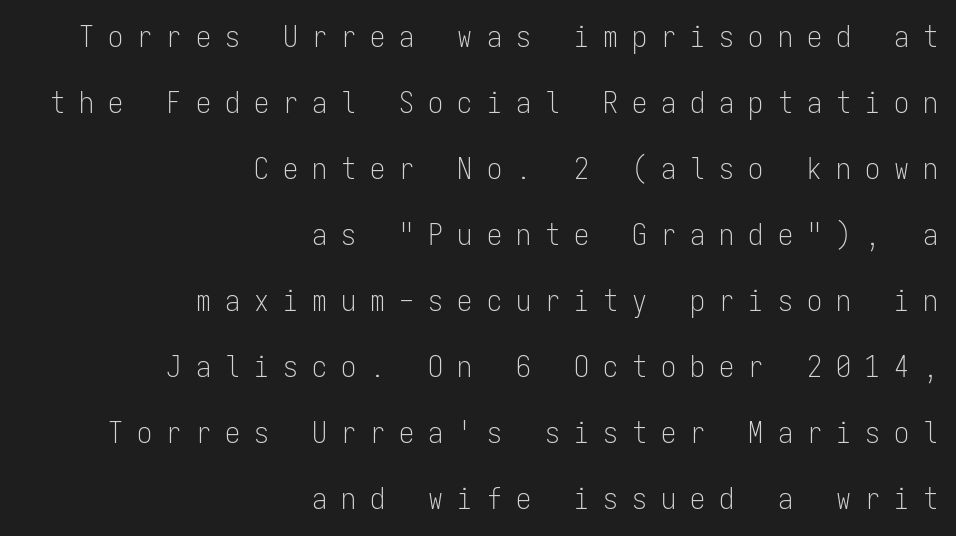
{"serif": "no", "italic": "no", "bold": "no", "weight": "light", "width": "condensed", "stroke_contrast": "low", "x_height": "medium", "monospaced": "yes", "underline": "no", "align": "right", "line_spacing": "loose", "line_spacing_ratio": 2.2, "letter_spacing": "wide", "letter_spacing_em": 0.47, "glyph_px": 30}
